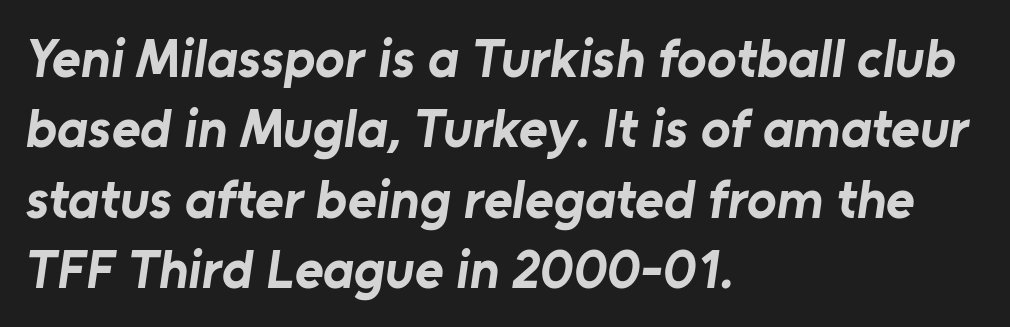
The image shows 55 px bold sans-serif type; set left-aligned, normal line spacing (1.28x), normal letter spacing, not underlined; low stroke contrast and a medium x-height.
